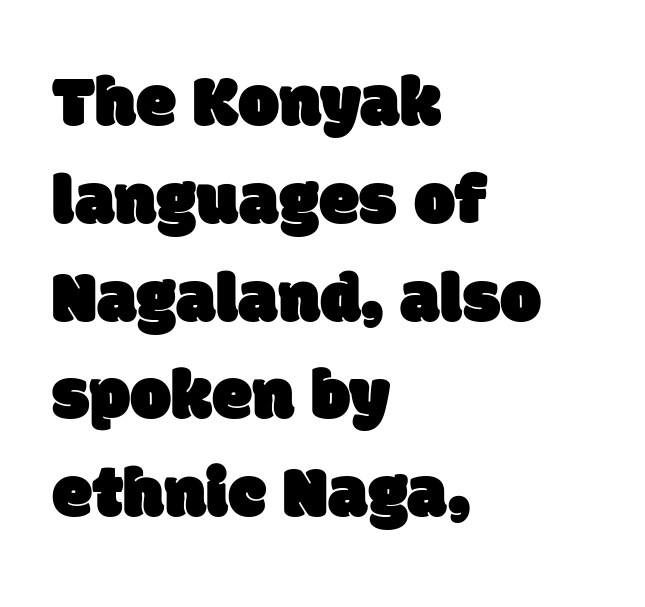
Q: Is the typeface a serif or a sans-serif typeface? A: Sans-serif.
Q: Is the text underlined? A: No.
Q: How is the paragraph aligned? A: Left-aligned.
Q: Is the spacing between letters normal or unusually wide? A: Normal.
Q: Is the spacing between lines tight, normal or loose? A: Normal.
Q: Width (condensed, normal, or wide)? A: Normal.
Q: Stroke contrast? A: Low.
Q: x-height? A: Large.
Q: Monospaced? A: No.
